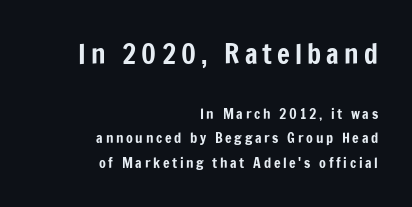
The image shows 27 px text type, upright; set right-aligned, line spacing 1.75x, not underlined; the first (top) block is 1.93x larger.
